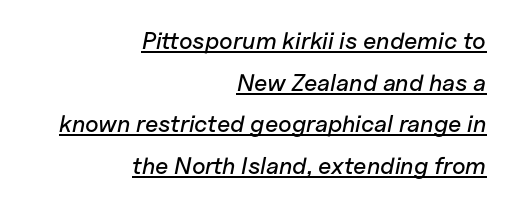
Posture: slanted. Nobody touched the tracking dial on this one. The compositor pushed each line to the right boundary. The typesetter has applied underlining to the passage shown.
